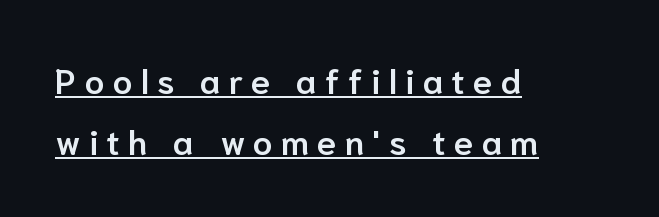
{"serif": "no", "italic": "no", "bold": "semi", "weight": "semibold", "width": "normal", "stroke_contrast": "low", "x_height": "medium", "monospaced": "no", "underline": "yes", "align": "left", "line_spacing_ratio": 1.73, "letter_spacing": "wide", "letter_spacing_em": 0.24, "glyph_px": 35}
